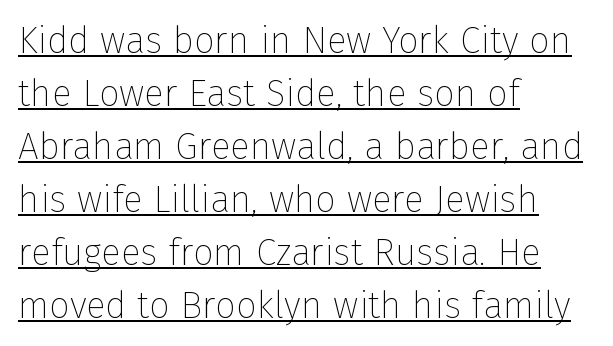
Posture: vertical. This rendering features underlined lettering. The rendering keeps characters at their native spacing. Stroke mass is kept to a normal reading level or below. All the whitespace from short lines collects on the right.
